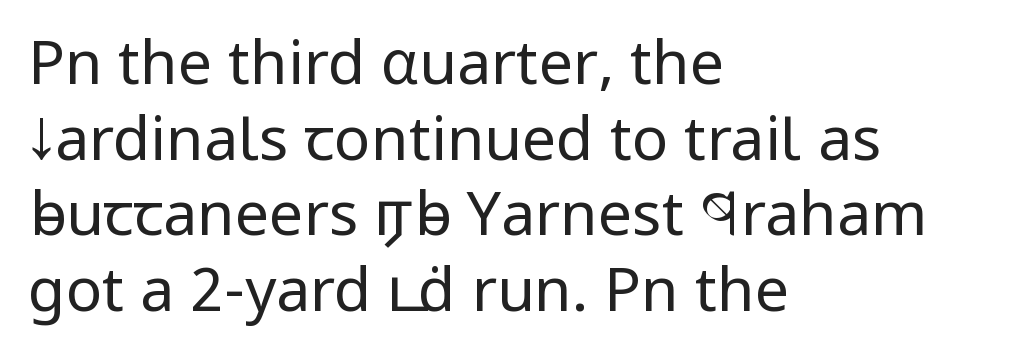
{"serif": "no", "italic": "no", "bold": "no", "weight": "regular", "width": "condensed", "stroke_contrast": "low", "x_height": "large", "monospaced": "no", "underline": "no", "align": "left", "line_spacing_ratio": 1.24, "letter_spacing": "normal", "letter_spacing_em": 0.0, "glyph_px": 61}
